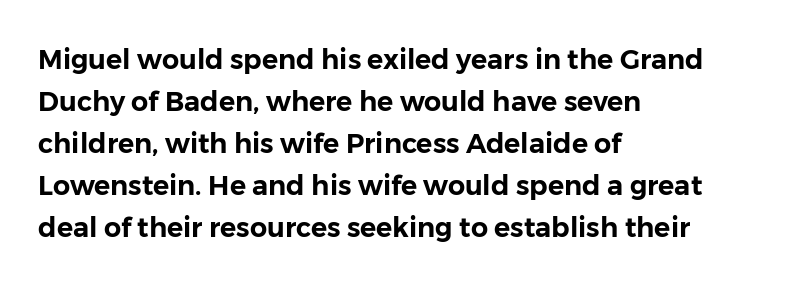
Quick note: underline off. The typesetter chose a ragged-right arrangement here. Posture: straight, roman, zero tilt. Leading: standard. Words appear dense and cohesive because spacing is normal.
